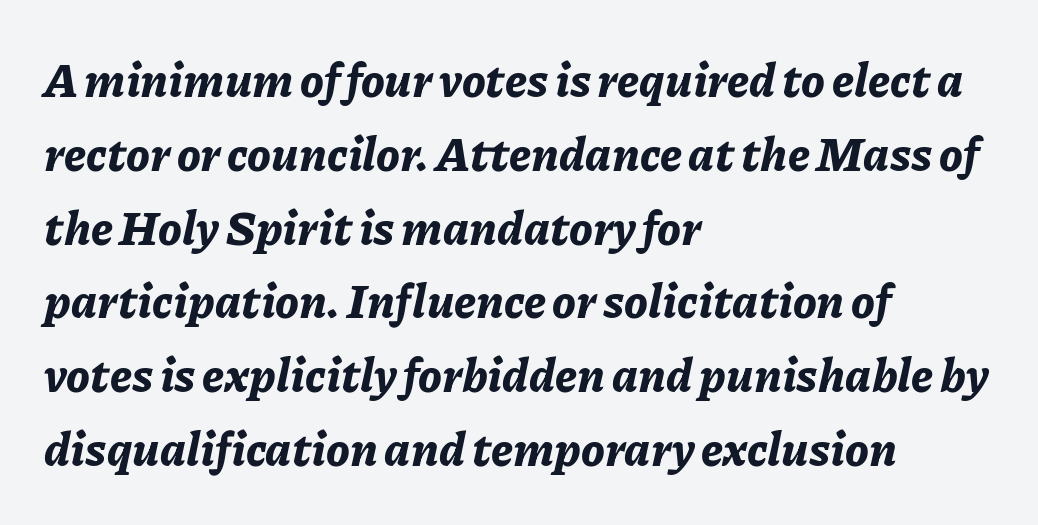
The image shows 47 px bold type, italic (leaning right); set left-aligned, normal line spacing (1.57x), normal letter spacing, not underlined; low stroke contrast and a medium x-height.
